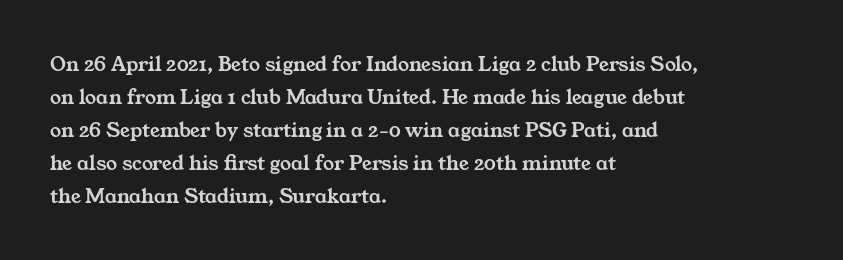
Q: Is the text underlined? A: No.
Q: How is the paragraph aligned? A: Left-aligned.
Q: Is the spacing between letters normal or unusually wide? A: Normal.
Q: Is the spacing between lines tight, normal or loose? A: Normal.
